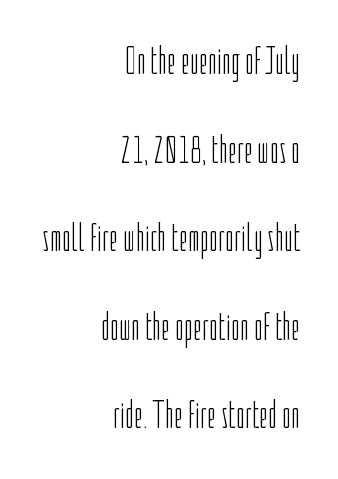
Q: Is the text bold? A: No.
Q: Is the text italic (slanted)? A: No, it is upright.
Q: Is the typeface a serif or a sans-serif typeface? A: Sans-serif.
Q: Is the text underlined? A: No.
Q: How is the paragraph aligned? A: Right-aligned.
Q: Is the spacing between letters normal or unusually wide? A: Normal.
Q: Is the spacing between lines tight, normal or loose? A: Loose.
Q: Width (condensed, normal, or wide)? A: Condensed.
Q: Stroke contrast? A: Low.
Q: x-height? A: Medium.
Q: Monospaced? A: No.
